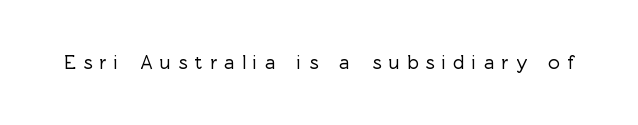
{"italic": "no", "underline": "no", "letter_spacing": "wide", "letter_spacing_em": 0.36, "glyph_px": 20}
